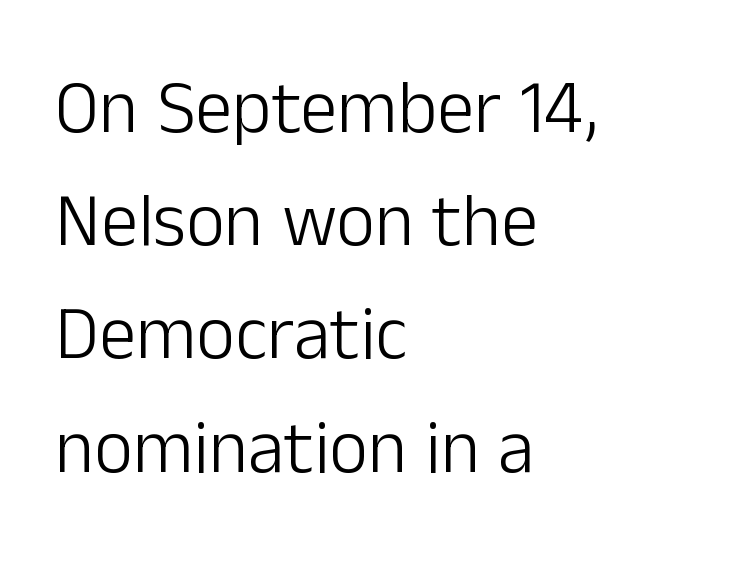
The image shows 75 px light sans-serif type, upright; set left-aligned, normal line spacing (1.51x), normal letter spacing, not underlined; low stroke contrast and a medium x-height.
